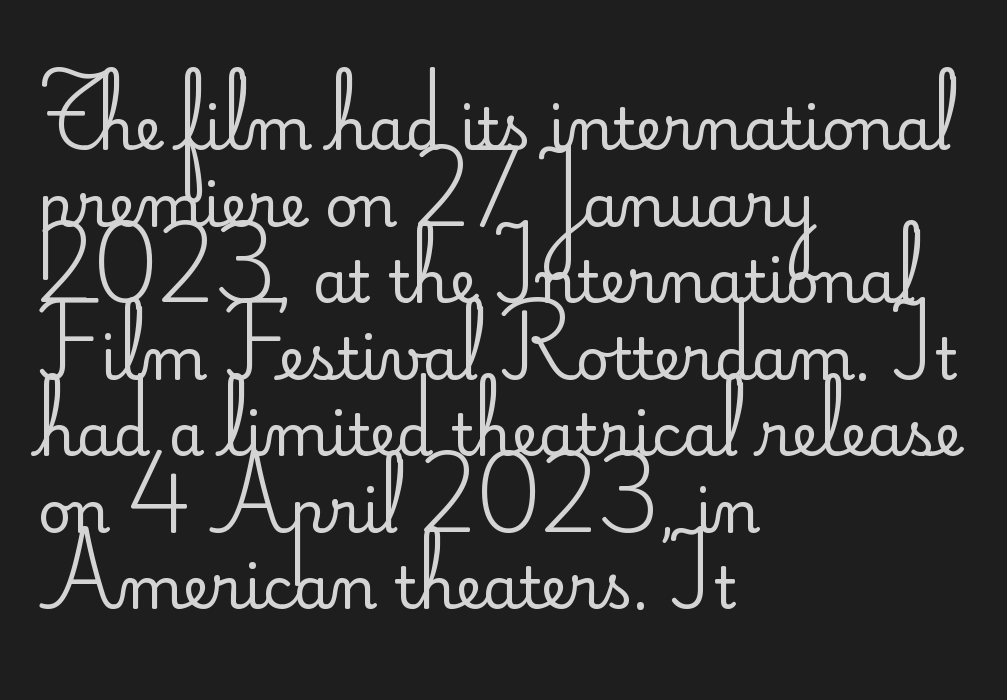
{"serif": "no", "italic": "no", "bold": "no", "weight": "regular", "width": "normal", "stroke_contrast": "low", "x_height": "small", "monospaced": "no", "underline": "no", "align": "left", "line_spacing": "normal", "line_spacing_ratio": 1.32, "letter_spacing": "normal", "letter_spacing_em": 0.0, "glyph_px": 58}
